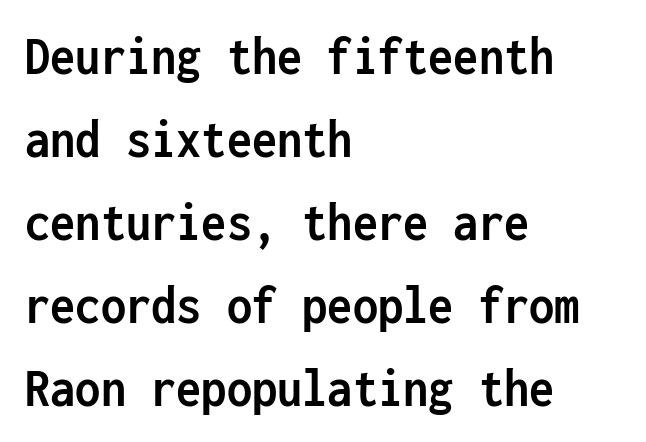
Horizontal alignment here is leftward, the default for most running prose. Is this a sans? Yes — the strokes have no serifs. Rule under the text: the space is simply empty. Posture: straight, roman, zero tilt.
